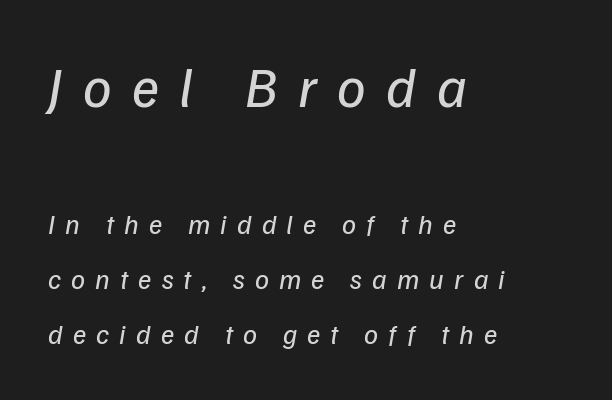
The image shows 57 px regular-weight type, italic (leaning right); set left-aligned, loose line spacing (1.96x), unusually wide letter spacing (+0.36 em), not underlined; the first (top) block is 2.04x larger; low stroke contrast and a medium x-height.
